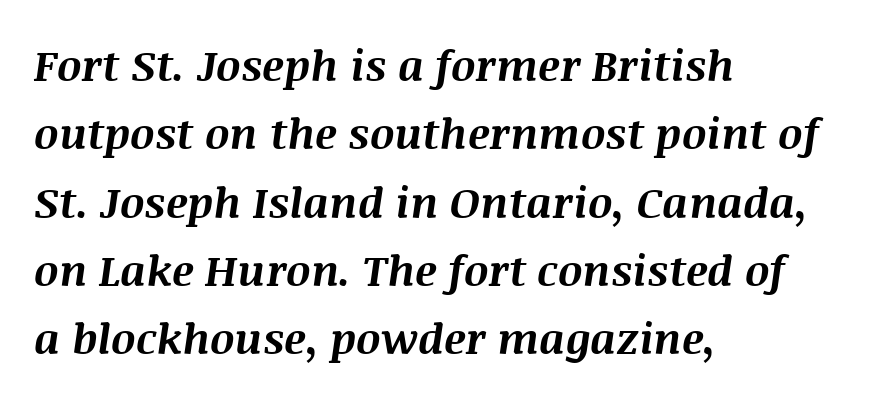
Leading matches the norm, producing a regular column. Where is the straight margin? On the left. Pretty heavy lettering here — definitely bold. Descenders hang freely into open space. Default kerning and tracking; the words read as compact shapes.
